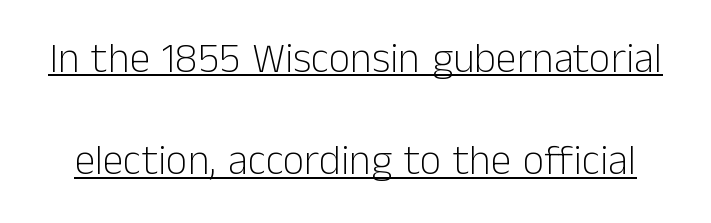
Q: Is the text bold? A: No.
Q: Is the text italic (slanted)? A: No, it is upright.
Q: Is the typeface a serif or a sans-serif typeface? A: Sans-serif.
Q: Is the text underlined? A: Yes.
Q: Is the spacing between letters normal or unusually wide? A: Normal.
Q: Is the spacing between lines tight, normal or loose? A: Loose.
Q: Width (condensed, normal, or wide)? A: Normal.
Q: Stroke contrast? A: Low.
Q: x-height? A: Medium.
Q: Monospaced? A: No.
